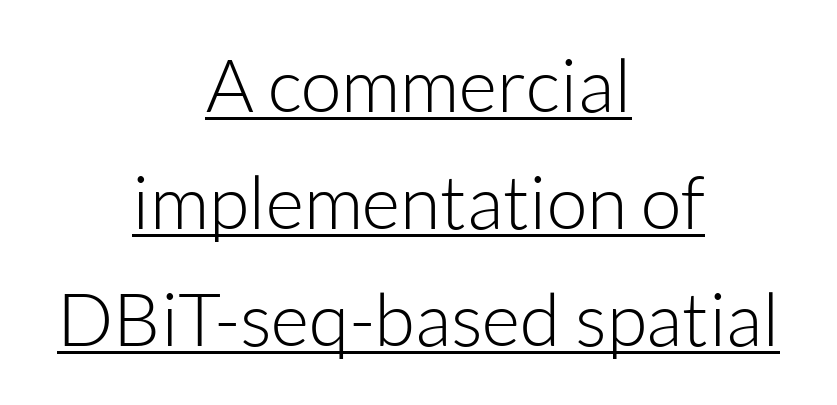
Designer's note — italics off, roman on. Compared with typical paragraphs, the rows here are spaced about the same. This sample is center-justified, so both line endings float freely. No chunkiness to these letters — they're not bold. Characters follow at the spacing the type designer built in.
